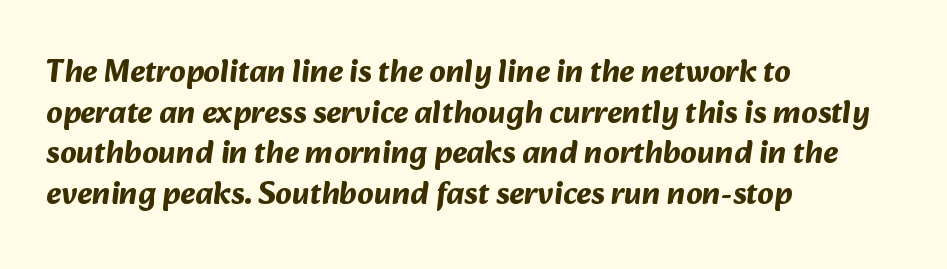
Compared with an ordinary text face, these strokes are far heavier — a full bold. Whoever set this chose a conventional vertical rhythm. This rendering employs a face without finishing strokes, i.e., a sans-serif. The passage shown is not underscored anywhere. Casual observation: everything's shoved over to the left. Inter-character spacing is left at the font's built-in metrics.
